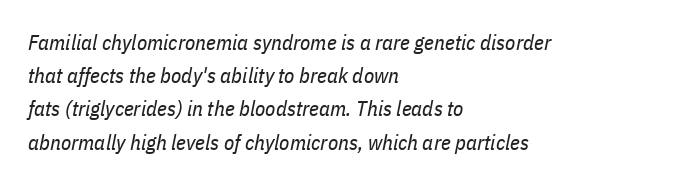
The image shows 21 px text type, italic (leaning right); set left-aligned, normal line spacing (1.58x), normal letter spacing, not underlined.
